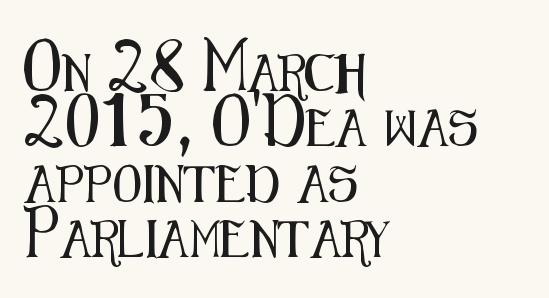
The image shows 37 px condensed type, upright; set left-aligned, normal line spacing (1.5x), normal letter spacing, not underlined; medium stroke contrast and a medium x-height.
